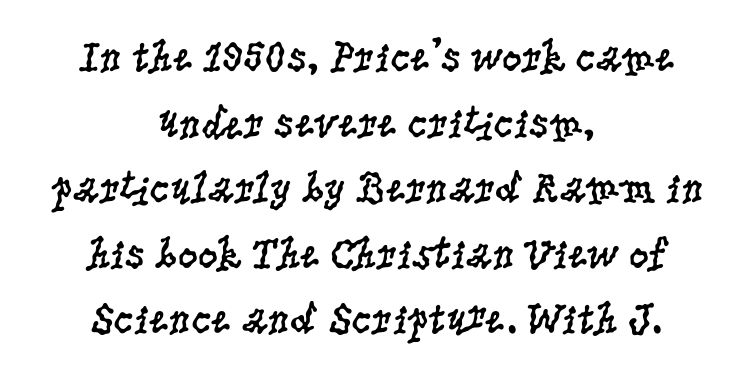
{"serif": "yes", "bold": "no", "weight": "regular", "width": "condensed", "stroke_contrast": "low", "x_height": "large", "monospaced": "no", "underline": "no", "align": "center", "line_spacing": "normal", "line_spacing_ratio": 1.49, "letter_spacing": "normal", "letter_spacing_em": 0.0, "glyph_px": 44}
